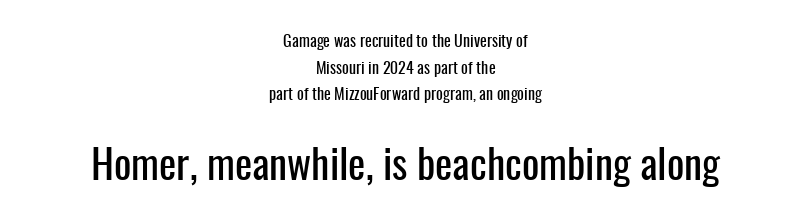
{"serif": "no", "italic": "no", "width": "condensed", "stroke_contrast": "low", "x_height": "medium", "monospaced": "no", "underline": "no", "align": "center", "line_spacing": "normal", "line_spacing_ratio": 1.67, "letter_spacing": "normal", "letter_spacing_em": 0.0, "larger_block": "second", "size_ratio": 2.56, "glyph_px": 41}
